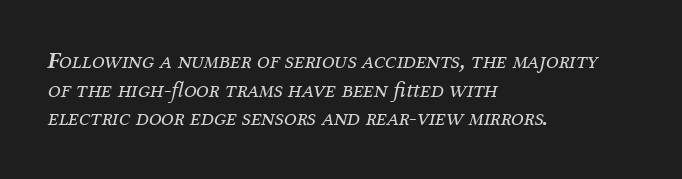
{"italic": "yes", "lean": "right", "slant_degrees": 12, "bold": "no", "underline": "no", "align": "left", "line_spacing_ratio": 1.24, "letter_spacing": "normal", "letter_spacing_em": 0.0, "glyph_px": 23}
